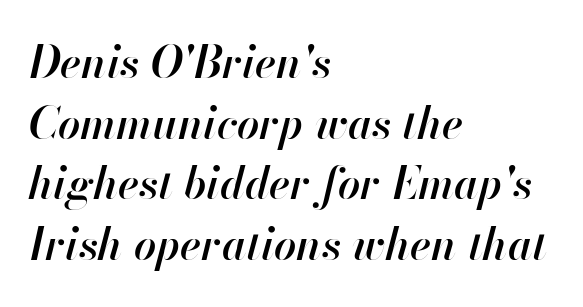
The image shows 44 px semibold type, italic (leaning right); set left-aligned, normal line spacing (1.38x), normal letter spacing, not underlined; high stroke contrast and a small x-height.
